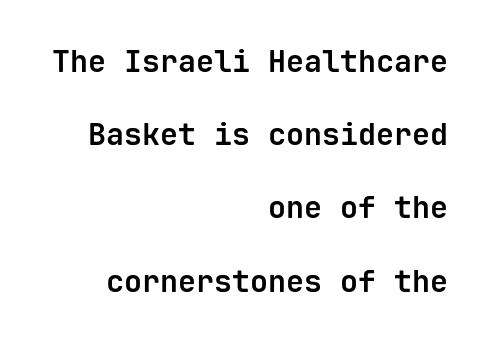
The image shows 30 px bold sans-serif type, upright, monospaced; set right-aligned, loose line spacing (2.44x), normal letter spacing, not underlined; low stroke contrast and a medium x-height.
